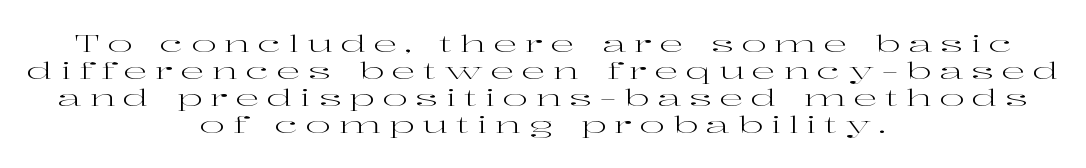
The image shows 24 px text type, upright; set centered, tight line spacing (1.13x), unusually wide letter spacing (+0.32 em), not underlined.
